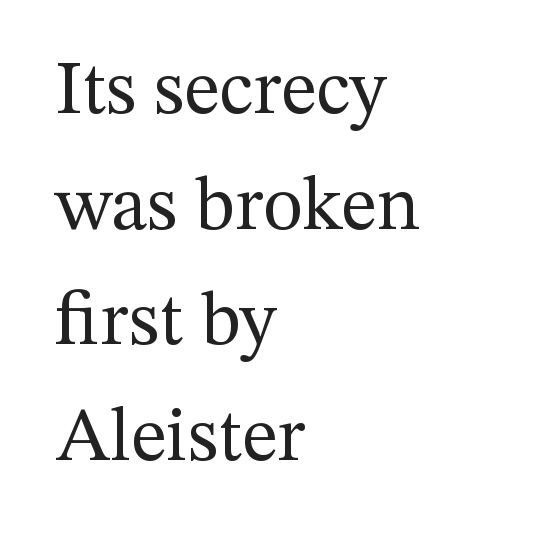
Weight: in the light-to-regular range. Underlining? Definitely not there. This sample keeps an unexceptional amount of space between lines. Think of a printed novel: that variable character pitch is what you see here. Casual observation: everything's shoved over to the left. Letter spacing: default.
